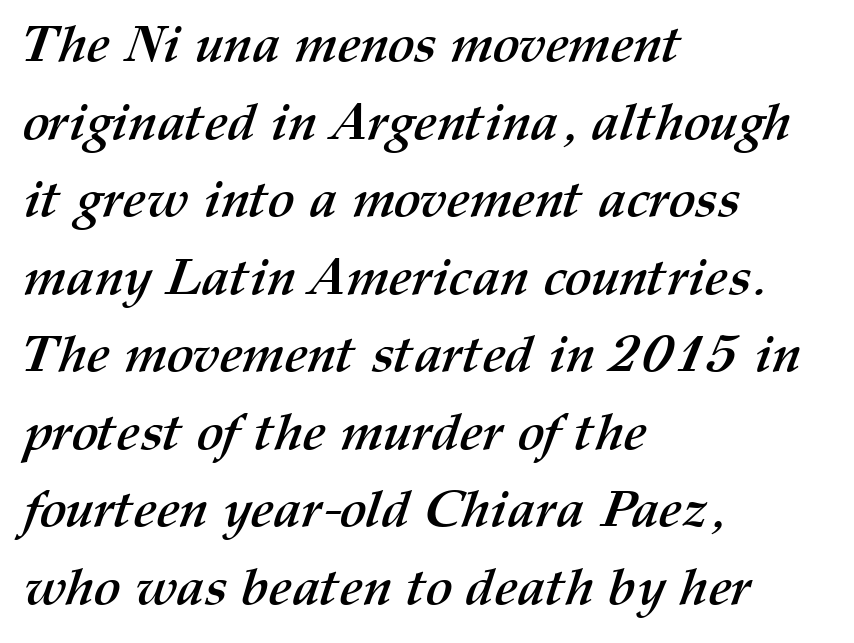
Q: Is the text bold? A: Yes.
Q: Is the text underlined? A: No.
Q: How is the paragraph aligned? A: Left-aligned.
Q: Is the spacing between letters normal or unusually wide? A: Normal.
Q: Is the spacing between lines tight, normal or loose? A: Normal.
Q: Width (condensed, normal, or wide)? A: Normal.
Q: Stroke contrast? A: Medium.
Q: x-height? A: Medium.
Q: Monospaced? A: No.
